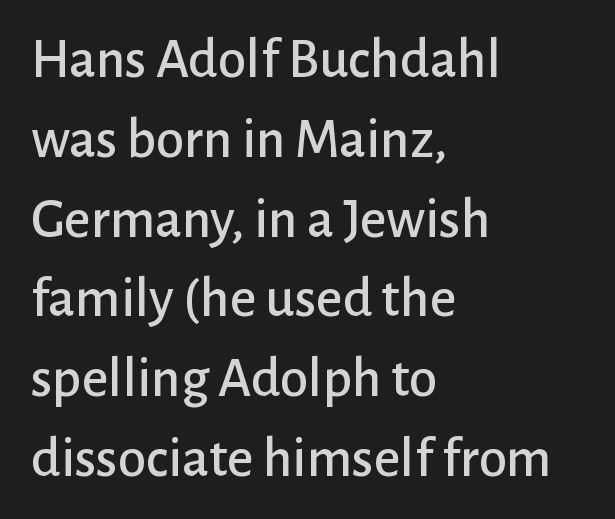
Q: Is the text italic (slanted)? A: No, it is upright.
Q: Is the typeface a serif or a sans-serif typeface? A: Sans-serif.
Q: Is the text underlined? A: No.
Q: How is the paragraph aligned? A: Left-aligned.
Q: Is the spacing between letters normal or unusually wide? A: Normal.
Q: Is the spacing between lines tight, normal or loose? A: Normal.
Q: Width (condensed, normal, or wide)? A: Normal.
Q: Stroke contrast? A: Low.
Q: x-height? A: Medium.
Q: Monospaced? A: No.
